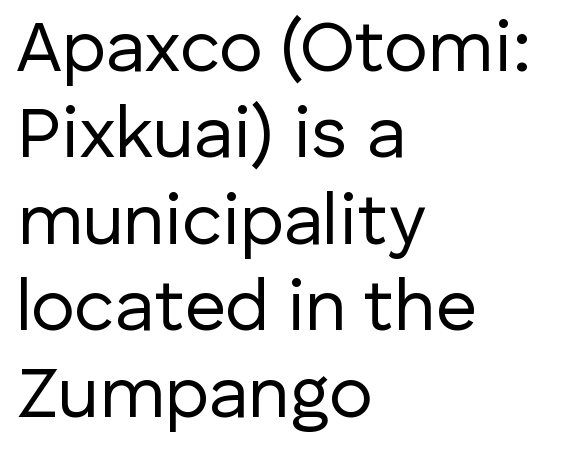
The designer went with a sans here, leaving each stem footless. Every character sits straight up, as roman type does. Lines of text with bare space underneath. Notice how the passage keeps a crisp vertical edge on the left only. The passage shown has conventional tracking throughout.
